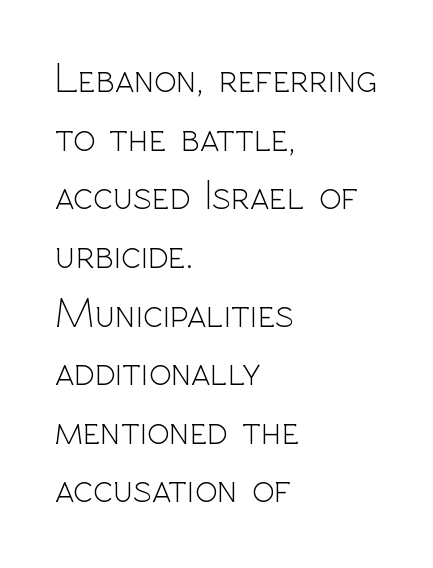
The image shows 41 px light sans-serif type, upright; set left-aligned, normal line spacing (1.43x), normal letter spacing, not underlined; a medium x-height.
